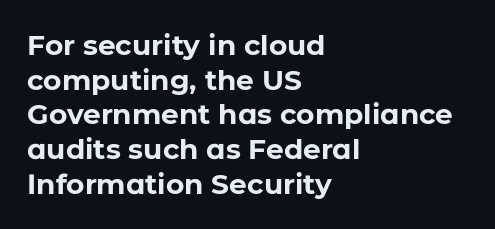
Q: Is the text bold? A: Yes.
Q: Is the text italic (slanted)? A: No, it is upright.
Q: Is the typeface a serif or a sans-serif typeface? A: Sans-serif.
Q: Is the text underlined? A: No.
Q: How is the paragraph aligned? A: Left-aligned.
Q: Is the spacing between letters normal or unusually wide? A: Normal.
Q: Width (condensed, normal, or wide)? A: Normal.
Q: Stroke contrast? A: Low.
Q: x-height? A: Medium.
Q: Monospaced? A: No.
